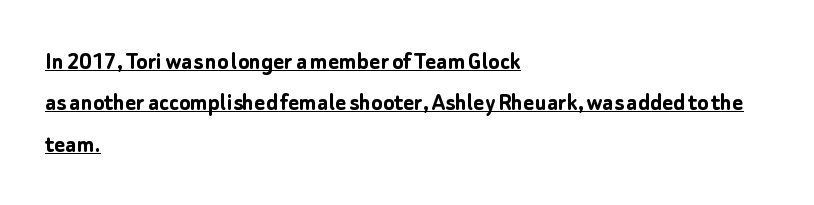
Every character sits straight up, as roman type does. The sample's only ornament is a line tracing under the words. The text block is weighted toward the left margin, trailing off unevenly rightward. The sample has been set heavy, in full bold. What's the leading like? Ordinary, nothing unusual.
